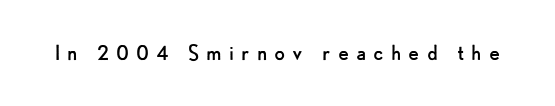
Q: Is the text bold? A: No.
Q: Is the text italic (slanted)? A: No, it is upright.
Q: Is the text underlined? A: No.
Q: Is the spacing between letters normal or unusually wide? A: Unusually wide.
